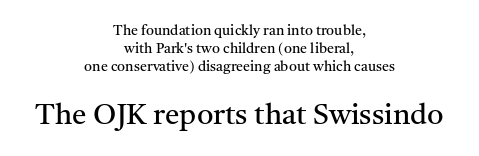
Q: Is the text bold? A: No.
Q: Is the text italic (slanted)? A: No, it is upright.
Q: Is the typeface a serif or a sans-serif typeface? A: Serif.
Q: Is the text underlined? A: No.
Q: How is the paragraph aligned? A: Centered.
Q: Is the spacing between letters normal or unusually wide? A: Normal.
Q: Is the spacing between lines tight, normal or loose? A: Normal.
Q: Which block of text is set in a larger size, the first (top) or the second (bottom)? A: The second (bottom) one.
Q: Width (condensed, normal, or wide)? A: Normal.
Q: Stroke contrast? A: Medium.
Q: x-height? A: Medium.
Q: Monospaced? A: No.
